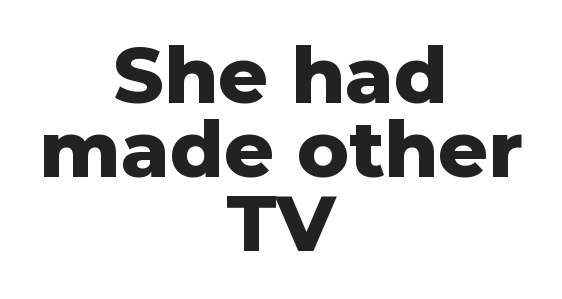
The image shows 78 px heavy sans-serif type, upright; set centered, tight line spacing (0.95x), normal letter spacing, not underlined; low stroke contrast and a medium x-height.
